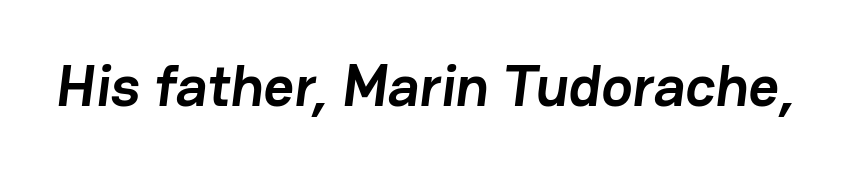
The image shows 59 px semibold sans-serif type; set normal letter spacing, not underlined; low stroke contrast and a medium x-height.
